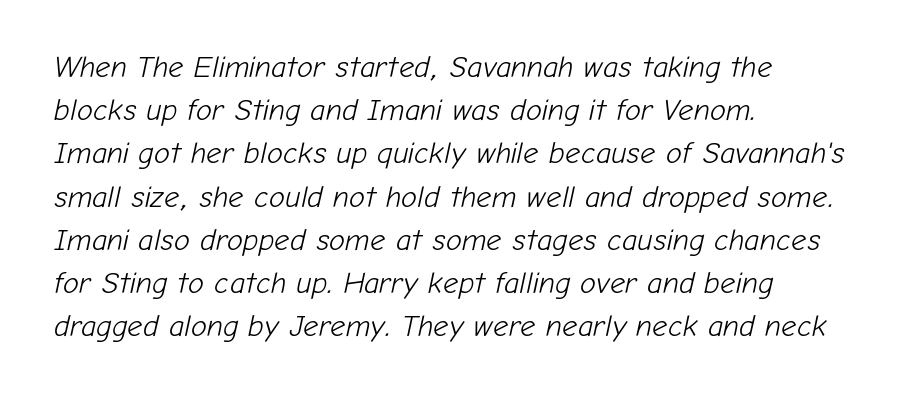
{"italic": "yes", "lean": "right", "slant_degrees": 12, "bold": "no", "weight": "light", "width": "normal", "stroke_contrast": "low", "x_height": "medium", "monospaced": "no", "underline": "no", "align": "left", "line_spacing": "normal", "line_spacing_ratio": 1.44, "letter_spacing": "normal", "letter_spacing_em": 0.0, "glyph_px": 30}
